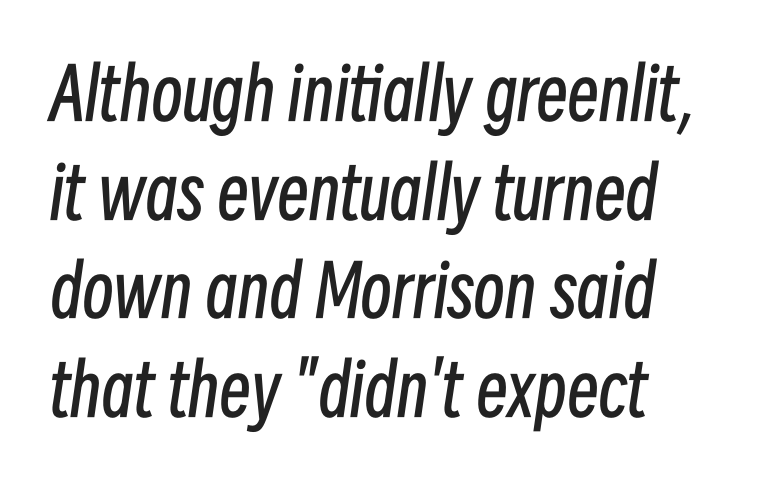
Do the characters align in a grid? No, the font is proportional. Rule under the text: the space is simply empty. What's the leading like? Ordinary, nothing unusual. It's the slanting kind of type. Each stroke keeps to a modest, everyday thickness or less.
